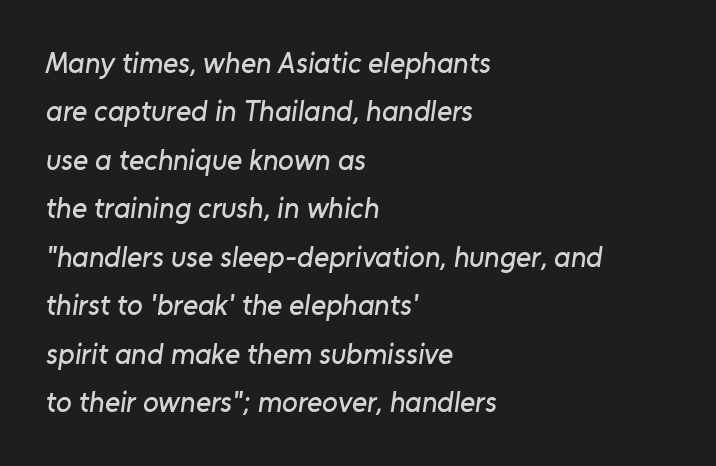
Q: Is the typeface a serif or a sans-serif typeface? A: Sans-serif.
Q: Is the text underlined? A: No.
Q: How is the paragraph aligned? A: Left-aligned.
Q: Is the spacing between letters normal or unusually wide? A: Normal.
Q: Is the spacing between lines tight, normal or loose? A: Normal.
Q: Width (condensed, normal, or wide)? A: Normal.
Q: Stroke contrast? A: Low.
Q: x-height? A: Medium.
Q: Monospaced? A: No.
